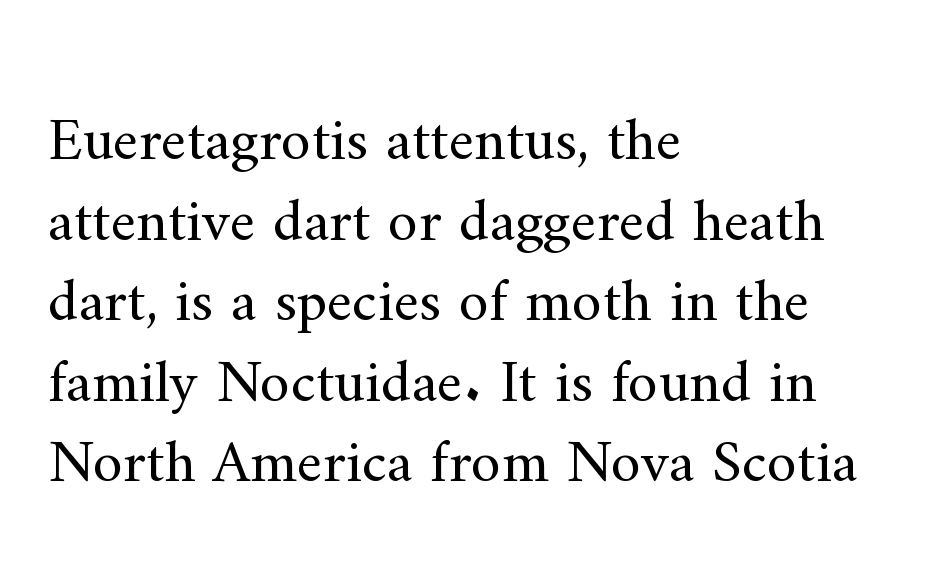
Is this a fixed-width face? No — the glyphs have proportional, varying widths. Interline gaps are of average width in this sample. The passage shown is not underscored anywhere. In terms of letterform style, serifs are clearly present.
